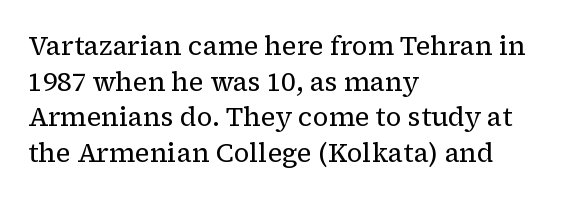
Q: Is the text bold? A: No.
Q: Is the text italic (slanted)? A: No, it is upright.
Q: Is the text underlined? A: No.
Q: How is the paragraph aligned? A: Left-aligned.
Q: Is the spacing between letters normal or unusually wide? A: Normal.
Q: Is the spacing between lines tight, normal or loose? A: Normal.
